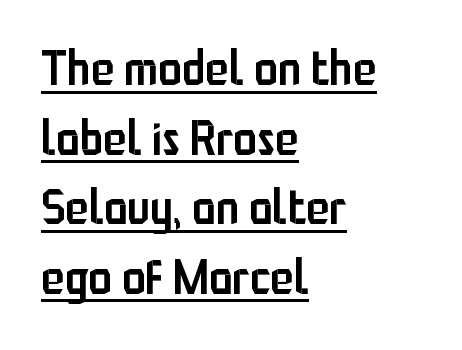
Q: Is the text bold? A: Semi-bold.
Q: Is the text italic (slanted)? A: No, it is upright.
Q: Is the typeface a serif or a sans-serif typeface? A: Sans-serif.
Q: Is the text underlined? A: Yes.
Q: How is the paragraph aligned? A: Left-aligned.
Q: Is the spacing between letters normal or unusually wide? A: Normal.
Q: Is the spacing between lines tight, normal or loose? A: Normal.
Q: Width (condensed, normal, or wide)? A: Condensed.
Q: Stroke contrast? A: Low.
Q: x-height? A: Medium.
Q: Monospaced? A: No.
